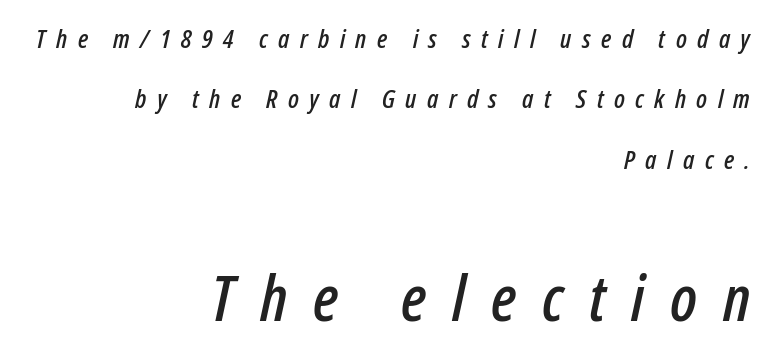
Size contrast runs from small at the top to large at the bottom. Where is the straight margin? On the right. Any mark beneath the type? The region is blank. You could only call the tracking loose — the letters float apart.
